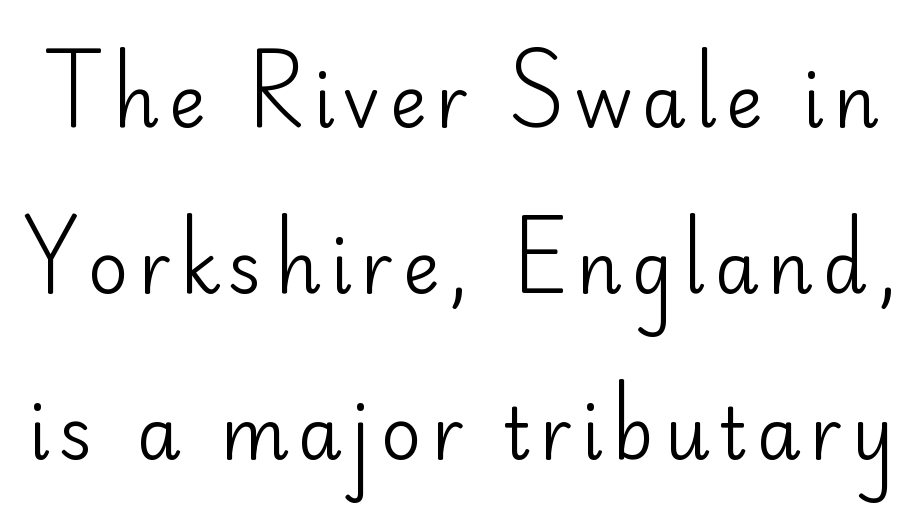
A typesetter would label this face a sans. Beneath every word, the page is bare. These lines were composed using upright roman letters. You could fit nearly another row in the gap between these rows.
